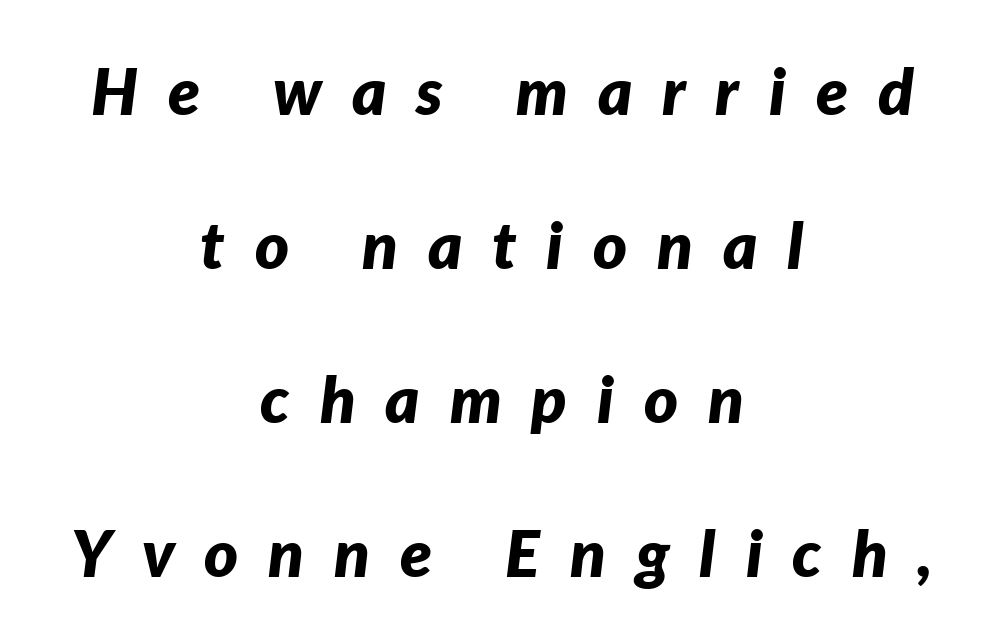
The image shows 65 px bold type, italic (leaning right); set centered, loose line spacing (2.37x), unusually wide letter spacing (+0.46 em), not underlined; low stroke contrast and a medium x-height.
